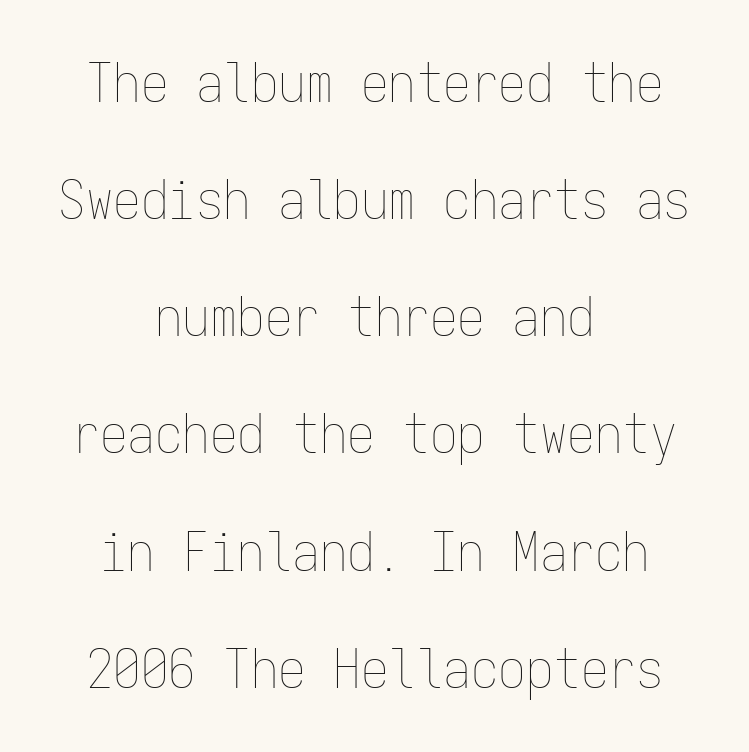
{"italic": "no", "bold": "no", "weight": "thin", "width": "condensed", "stroke_contrast": "low", "x_height": "medium", "monospaced": "yes", "underline": "no", "align": "center", "line_spacing": "loose", "line_spacing_ratio": 2.13, "letter_spacing": "normal", "letter_spacing_em": 0.0, "glyph_px": 55}
